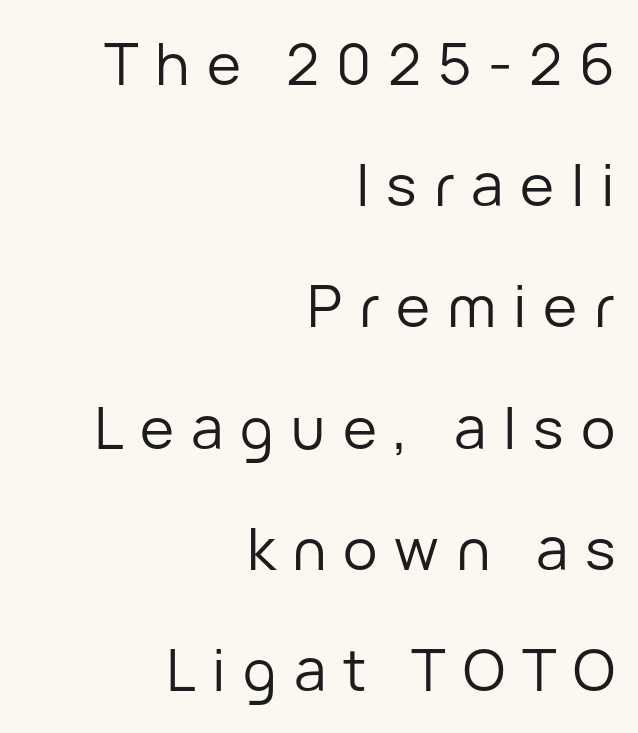
Q: Is the text bold? A: No.
Q: Is the text italic (slanted)? A: No, it is upright.
Q: Is the typeface a serif or a sans-serif typeface? A: Sans-serif.
Q: Is the text underlined? A: No.
Q: How is the paragraph aligned? A: Right-aligned.
Q: Is the spacing between letters normal or unusually wide? A: Unusually wide.
Q: Is the spacing between lines tight, normal or loose? A: Loose.
Q: Width (condensed, normal, or wide)? A: Normal.
Q: Stroke contrast? A: Low.
Q: x-height? A: Medium.
Q: Monospaced? A: No.
